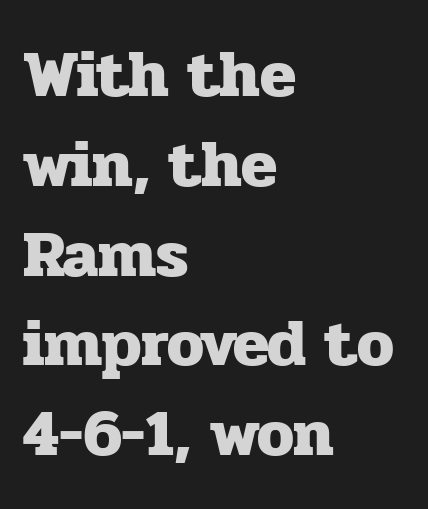
{"serif": "yes", "italic": "no", "bold": "yes", "weight": "heavy", "width": "normal", "stroke_contrast": "low", "x_height": "medium", "monospaced": "no", "underline": "no", "align": "left", "line_spacing": "normal", "line_spacing_ratio": 1.36, "letter_spacing": "normal", "letter_spacing_em": 0.0, "glyph_px": 66}
